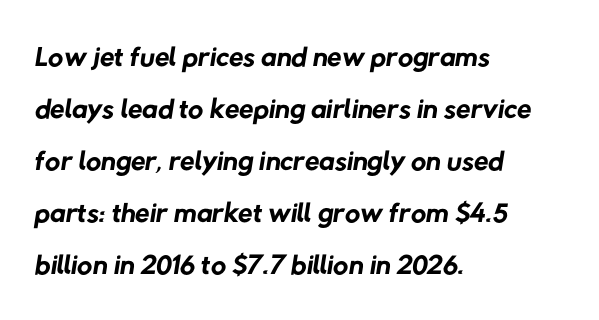
Q: Is the text bold? A: No.
Q: Is the typeface a serif or a sans-serif typeface? A: Sans-serif.
Q: Is the text underlined? A: No.
Q: How is the paragraph aligned? A: Left-aligned.
Q: Is the spacing between letters normal or unusually wide? A: Normal.
Q: Width (condensed, normal, or wide)? A: Normal.
Q: Stroke contrast? A: Low.
Q: x-height? A: Medium.
Q: Monospaced? A: No.
